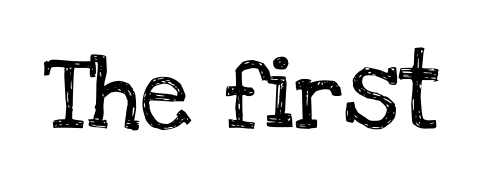
The image shows 73 px serif type, upright; set normal letter spacing, not underlined; low stroke contrast and a large x-height.
